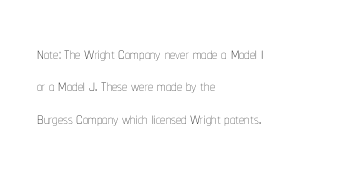
Q: Is the text bold? A: No.
Q: Is the text italic (slanted)? A: No, it is upright.
Q: Is the text underlined? A: No.
Q: How is the paragraph aligned? A: Left-aligned.
Q: Is the spacing between letters normal or unusually wide? A: Normal.
Q: Is the spacing between lines tight, normal or loose? A: Normal.
